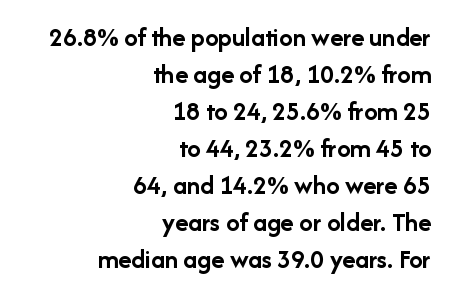
The image shows 27 px bold type, upright; set right-aligned, normal line spacing (1.37x), normal letter spacing, not underlined.
